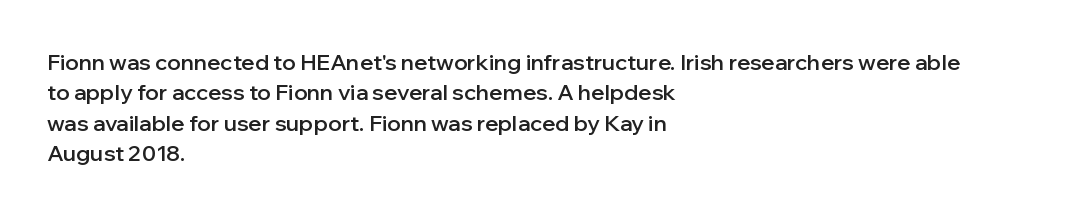
Q: Is the text bold? A: Semi-bold.
Q: Is the text italic (slanted)? A: No, it is upright.
Q: Is the text underlined? A: No.
Q: How is the paragraph aligned? A: Left-aligned.
Q: Is the spacing between letters normal or unusually wide? A: Normal.
Q: Is the spacing between lines tight, normal or loose? A: Normal.
